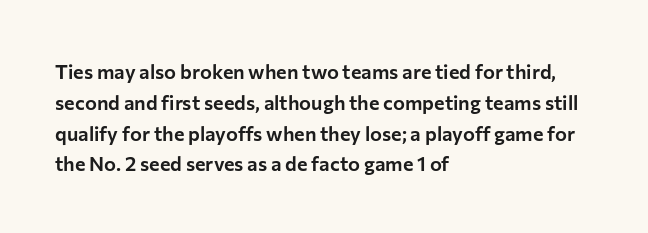
The image shows 20 px text type, upright; set left-aligned, normal line spacing (1.54x), normal letter spacing, not underlined.
